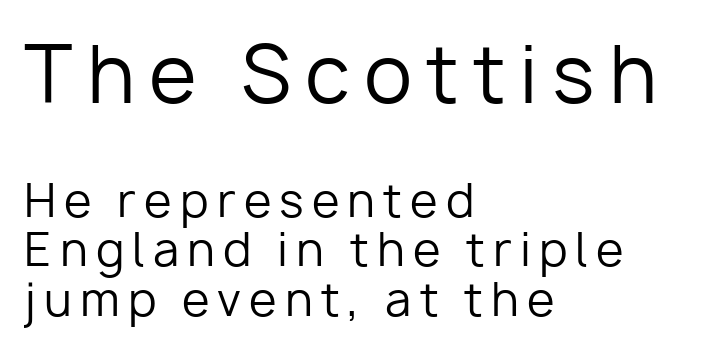
{"serif": "no", "italic": "no", "bold": "no", "weight": "regular", "width": "normal", "stroke_contrast": "low", "x_height": "medium", "monospaced": "no", "underline": "no", "align": "left", "line_spacing": "tight", "line_spacing_ratio": 1.09, "larger_block": "first", "size_ratio": 1.73, "glyph_px": 78}
